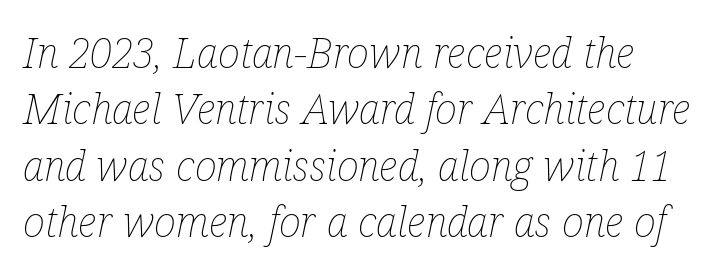
The whole block is typeset with a tilt. The passage shown is not bold in any degree. Looks like regular typesetting: each glyph gets only the width it needs. Each new line begins a customary step beneath the previous one. The specimen omits any rule beneath the text block's lines.
